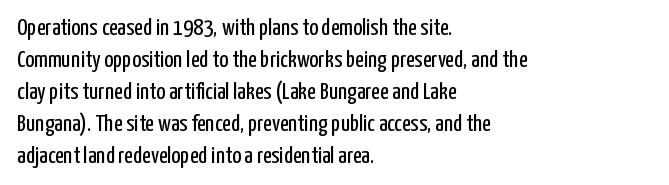
{"italic": "no", "bold": "no", "underline": "no", "align": "left", "line_spacing": "normal", "line_spacing_ratio": 1.33, "letter_spacing": "normal", "letter_spacing_em": 0.0, "glyph_px": 24}
